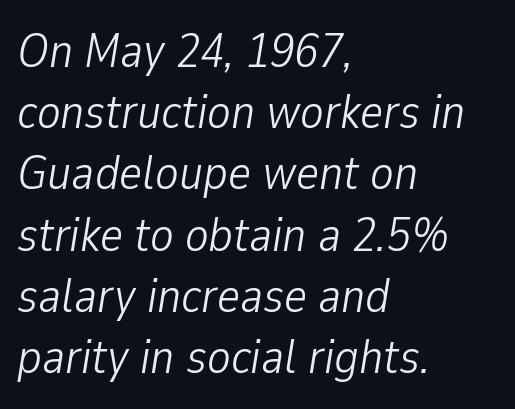
{"italic": "yes", "lean": "right", "slant_degrees": 9, "bold": "no", "weight": "light", "width": "condensed", "stroke_contrast": "low", "x_height": "medium", "monospaced": "no", "underline": "no", "align": "left", "line_spacing": "normal", "line_spacing_ratio": 1.25, "letter_spacing": "normal", "letter_spacing_em": 0.0, "glyph_px": 49}
